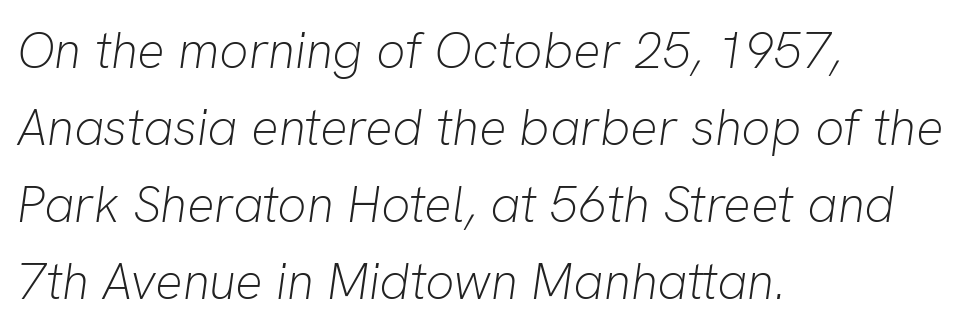
{"italic": "yes", "lean": "right", "slant_degrees": 8, "bold": "no", "weight": "light", "width": "normal", "stroke_contrast": "low", "x_height": "medium", "monospaced": "no", "underline": "no", "align": "left", "line_spacing": "normal", "line_spacing_ratio": 1.51, "letter_spacing": "normal", "letter_spacing_em": 0.0, "glyph_px": 51}
